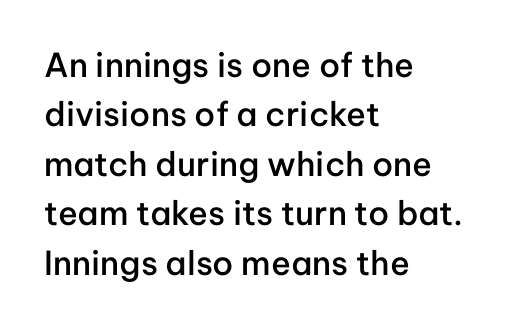
These lines sit exactly where default settings would place them. Tall strokes in this sample are plumb rather than angled. The words here are not underlined. Strokes here are thickened, but only to semibold level. Type style note: lacks serifs. The ragged edge is on the right, which tells us the setting is flush left.
